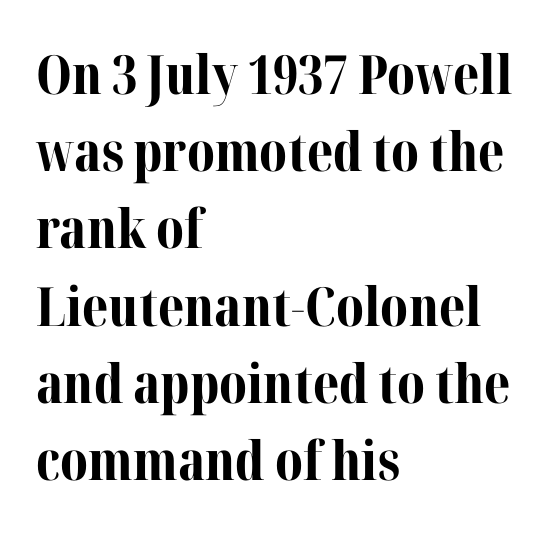
The image shows 54 px bold serif type, upright; set left-aligned, normal line spacing (1.43x), normal letter spacing, not underlined; medium stroke contrast and a medium x-height.
